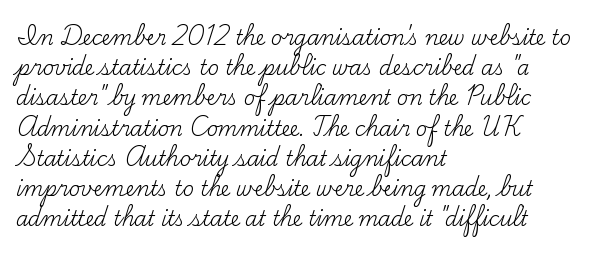
{"bold": "no", "underline": "no", "align": "left", "line_spacing": "normal", "line_spacing_ratio": 1.51, "letter_spacing": "normal", "letter_spacing_em": 0.0, "glyph_px": 20}
